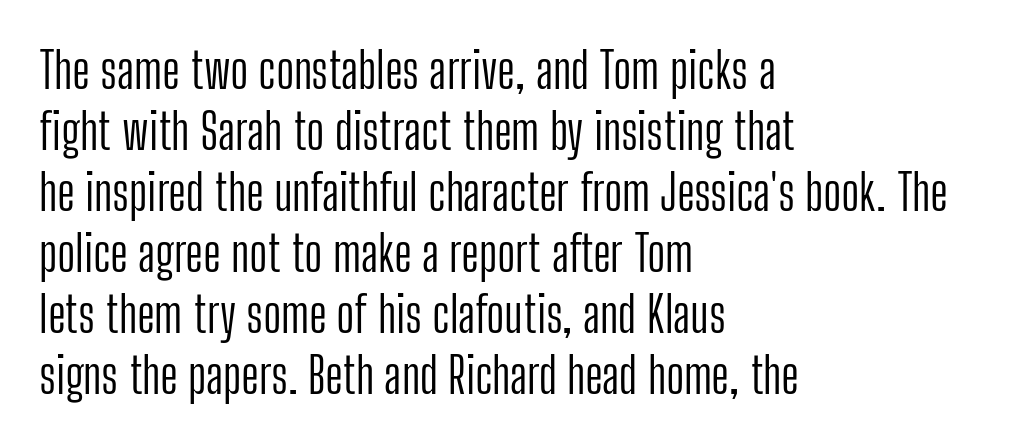
The image shows 50 px light, condensed sans-serif type, upright; set left-aligned, line spacing 1.22x, normal letter spacing, not underlined; low stroke contrast and a medium x-height.
